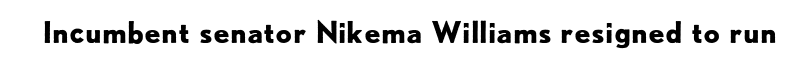
The image shows 29 px bold sans-serif type, upright; set normal letter spacing, not underlined; low stroke contrast and a small x-height.
